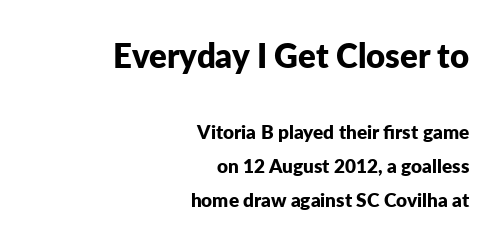
The image shows 33 px bold sans-serif type, upright; set right-aligned, line spacing 1.79x, normal letter spacing, not underlined; the first (top) block is 1.74x larger; low stroke contrast and a medium x-height.
